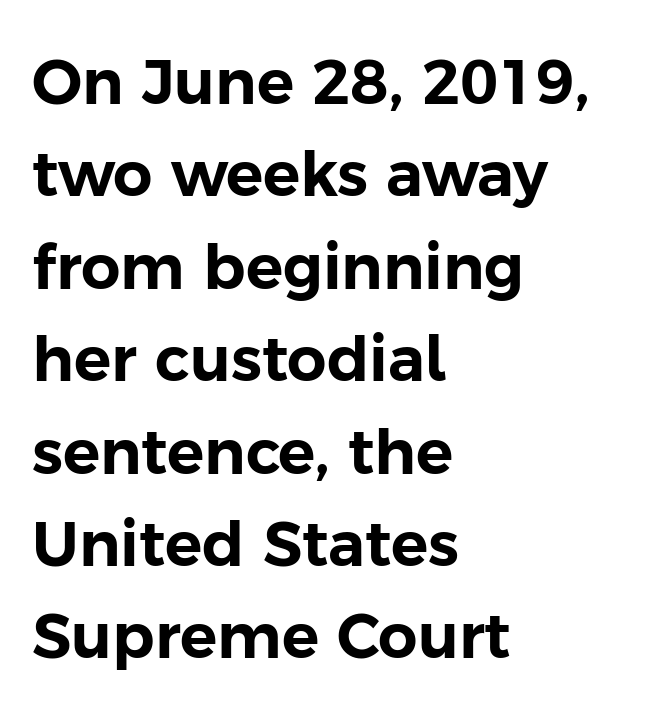
The image shows 62 px sans-serif type, upright; set left-aligned, normal line spacing (1.49x), normal letter spacing, not underlined; low stroke contrast and a medium x-height.
